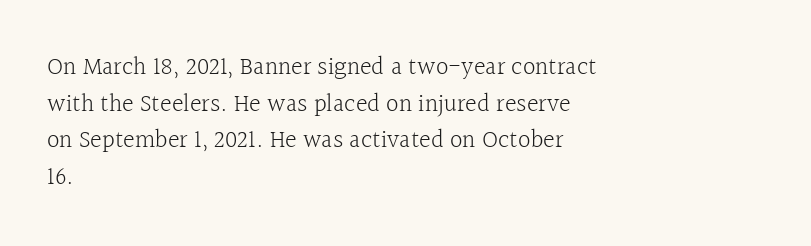
{"italic": "no", "bold": "no", "underline": "no", "align": "left", "line_spacing": "normal", "line_spacing_ratio": 1.47, "letter_spacing": "normal", "letter_spacing_em": 0.0, "glyph_px": 25}
